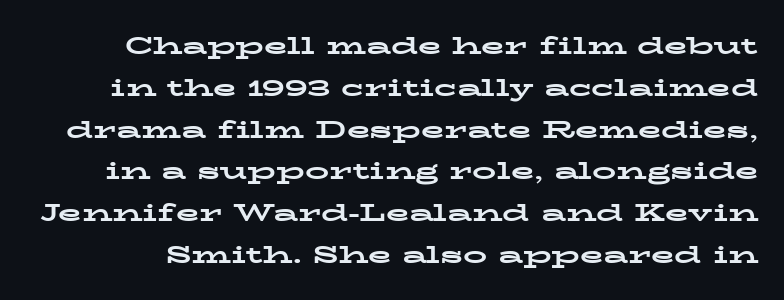
Q: Is the text bold? A: Yes.
Q: Is the text italic (slanted)? A: No, it is upright.
Q: Is the text underlined? A: No.
Q: Is the spacing between letters normal or unusually wide? A: Normal.
